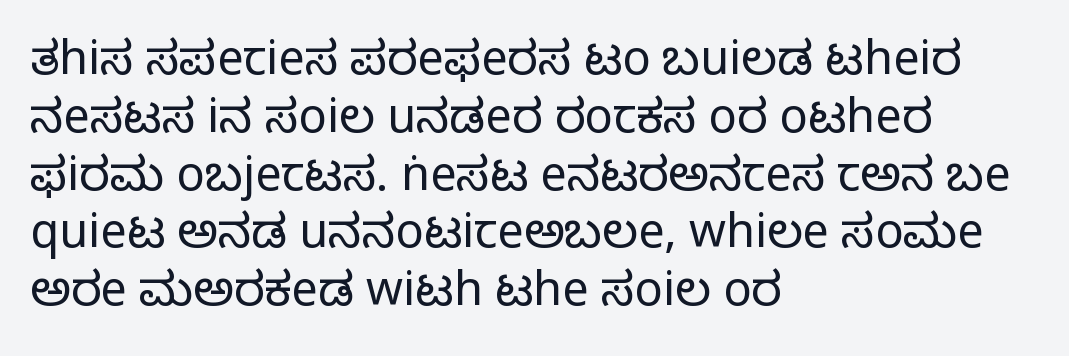
Q: Is the text bold? A: No.
Q: Is the text italic (slanted)? A: No, it is upright.
Q: Is the typeface a serif or a sans-serif typeface? A: Sans-serif.
Q: Is the text underlined? A: No.
Q: How is the paragraph aligned? A: Left-aligned.
Q: Is the spacing between letters normal or unusually wide? A: Normal.
Q: Width (condensed, normal, or wide)? A: Normal.
Q: Stroke contrast? A: Low.
Q: x-height? A: Medium.
Q: Monospaced? A: No.
